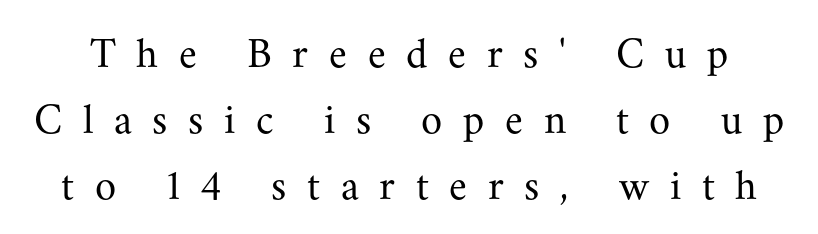
The image shows 43 px regular-weight serif type, upright; set normal line spacing (1.53x), unusually wide letter spacing (+0.48 em), not underlined; medium stroke contrast and a small x-height.
